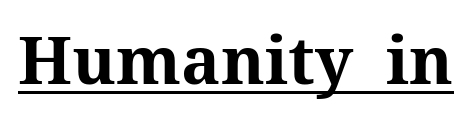
{"serif": "yes", "italic": "no", "bold": "yes", "weight": "bold", "width": "normal", "stroke_contrast": "medium", "x_height": "medium", "monospaced": "no", "underline": "yes", "letter_spacing": "normal", "letter_spacing_em": 0.0, "glyph_px": 66}
